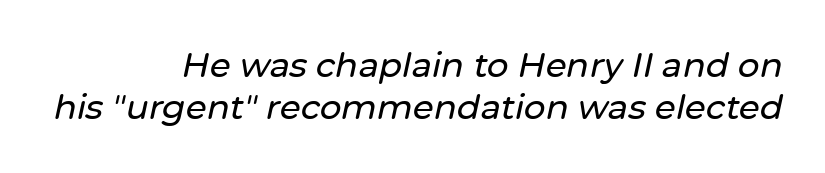
{"italic": "yes", "lean": "right", "slant_degrees": 12, "width": "normal", "stroke_contrast": "low", "x_height": "medium", "monospaced": "no", "underline": "no", "align": "right", "line_spacing": "normal", "line_spacing_ratio": 1.25, "letter_spacing": "normal", "letter_spacing_em": 0.0, "glyph_px": 34}
